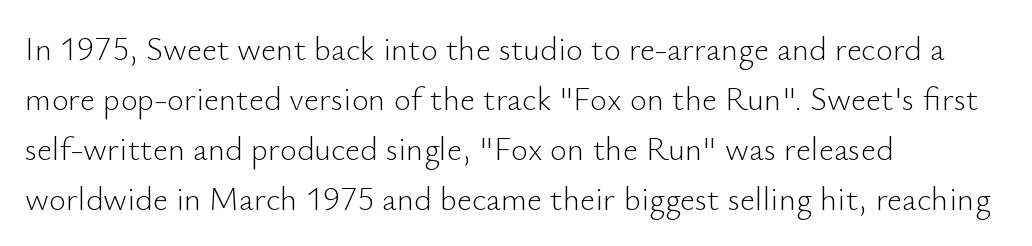
Honestly, the letter spacing is just normal — you wouldn't notice it. The block of text has a typical density, with ordinary space between rows. The strip under each line holds only bare page. The cut favours lightness, reaching ordinary text weight at its darkest.
